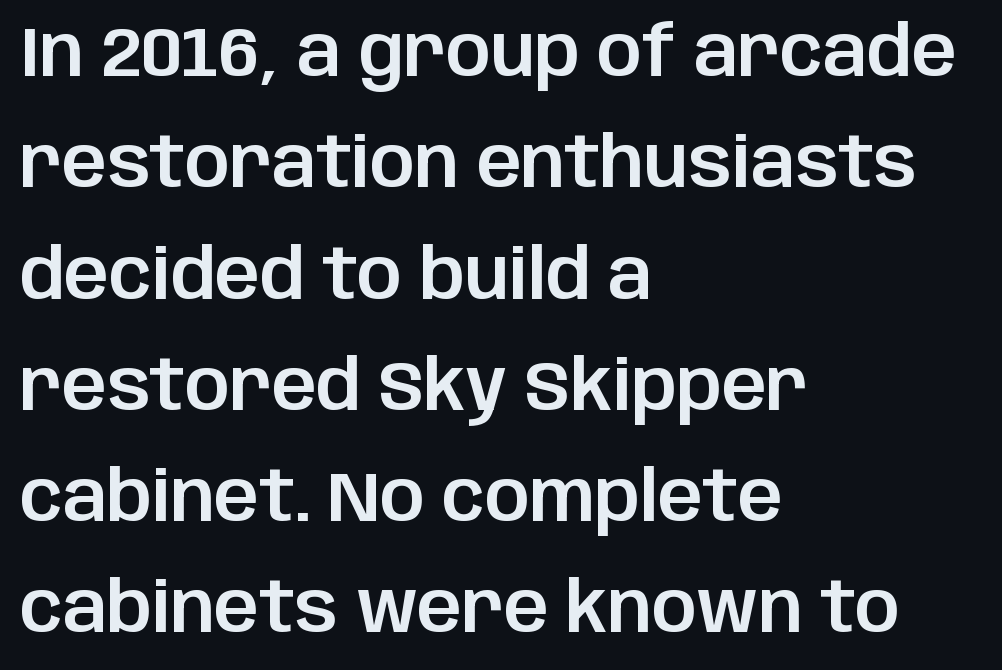
Q: Is the text italic (slanted)? A: No, it is upright.
Q: Is the typeface a serif or a sans-serif typeface? A: Sans-serif.
Q: Is the text underlined? A: No.
Q: How is the paragraph aligned? A: Left-aligned.
Q: Is the spacing between letters normal or unusually wide? A: Normal.
Q: Is the spacing between lines tight, normal or loose? A: Normal.
Q: Width (condensed, normal, or wide)? A: Normal.
Q: Stroke contrast? A: Low.
Q: x-height? A: Large.
Q: Monospaced? A: No.
